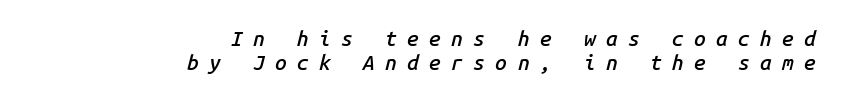
The image shows 21 px text type, italic (leaning right); set right-aligned, tight line spacing (1.14x), unusually wide letter spacing (+0.49 em), not underlined.
